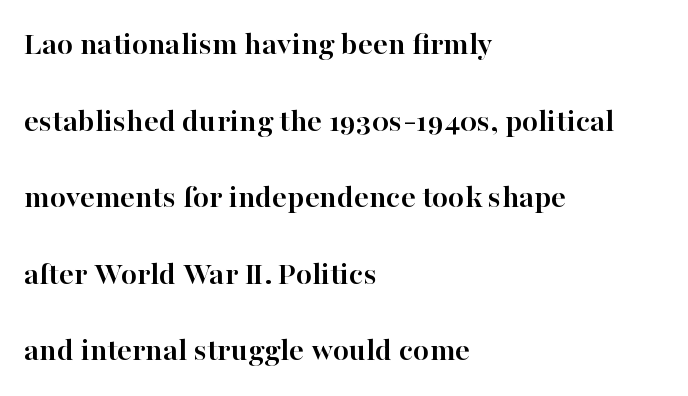
The image shows 33 px semibold serif type, upright; set left-aligned, loose line spacing (2.32x), normal letter spacing, not underlined; high stroke contrast and a medium x-height.
